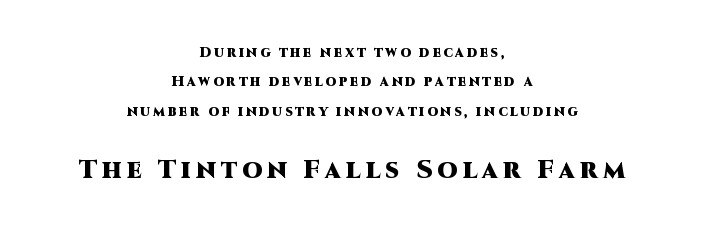
Q: Is the text bold? A: Yes.
Q: Is the text italic (slanted)? A: No, it is upright.
Q: Is the text underlined? A: No.
Q: How is the paragraph aligned? A: Centered.
Q: Is the spacing between lines tight, normal or loose? A: Loose.
Q: Which block of text is set in a larger size, the first (top) or the second (bottom)? A: The second (bottom) one.
